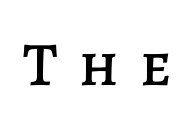
{"italic": "no", "width": "normal", "stroke_contrast": "low", "x_height": "large", "monospaced": "no", "underline": "no", "letter_spacing": "wide", "letter_spacing_em": 0.35, "glyph_px": 62}
